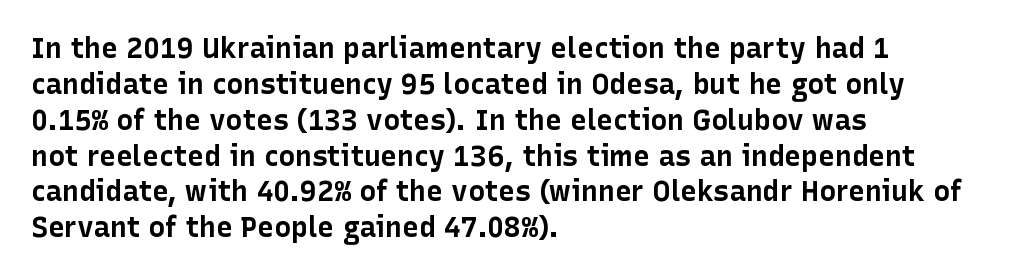
{"serif": "no", "italic": "no", "bold": "yes", "weight": "bold", "width": "normal", "stroke_contrast": "low", "x_height": "medium", "monospaced": "no", "underline": "no", "align": "left", "line_spacing": "normal", "line_spacing_ratio": 1.28, "letter_spacing": "normal", "letter_spacing_em": 0.0, "glyph_px": 28}
